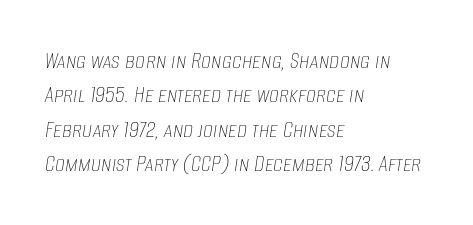
The image shows 25 px text type, italic (leaning right); set left-aligned, normal line spacing (1.38x), normal letter spacing, not underlined.
